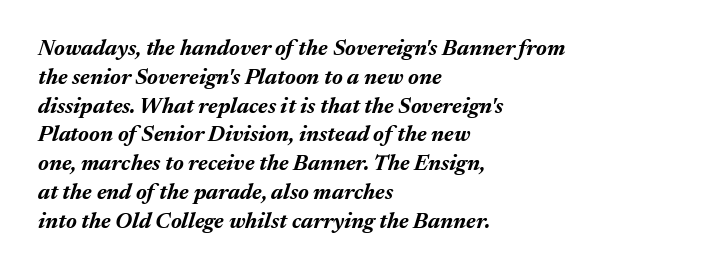
The glyphs look as if they've been sheared to an angle. Students, observe: this is what conventionally led text looks like. The font is running at its bold setting. Descenders hang freely into open space.
